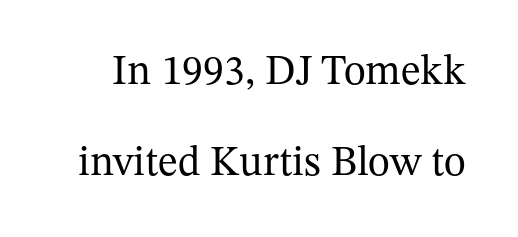
{"serif": "yes", "italic": "no", "bold": "no", "weight": "regular", "width": "normal", "stroke_contrast": "medium", "x_height": "medium", "monospaced": "no", "underline": "no", "line_spacing": "loose", "line_spacing_ratio": 2.16, "letter_spacing": "normal", "letter_spacing_em": 0.0, "glyph_px": 42}
